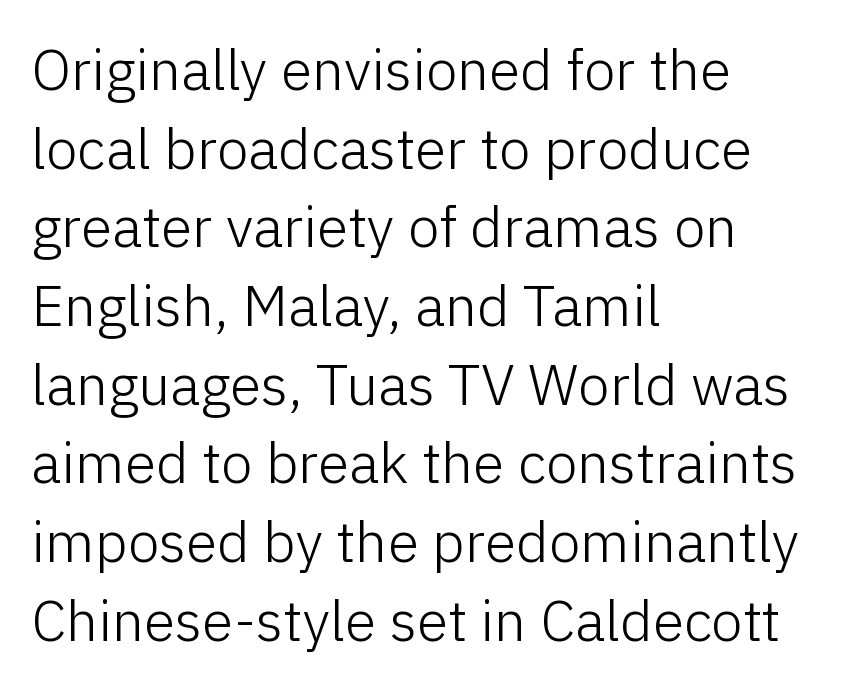
The image shows 57 px light sans-serif type, upright; set left-aligned, normal line spacing (1.38x), normal letter spacing, not underlined; low stroke contrast and a medium x-height.
